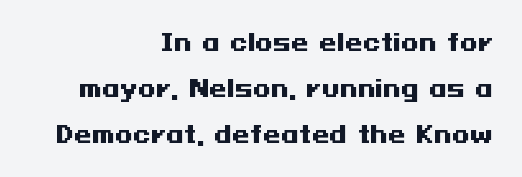
Anything drawn beneath the words? Only blank space. A roman cut, with each character standing at attention. How are the letters spaced? Ordinarily, with no added tracking. Does the leading feel generous? Absolutely, it's lavish. Chunky letters — that's bold for sure. The text block is weighted toward the right margin, trailing off unevenly leftward.
